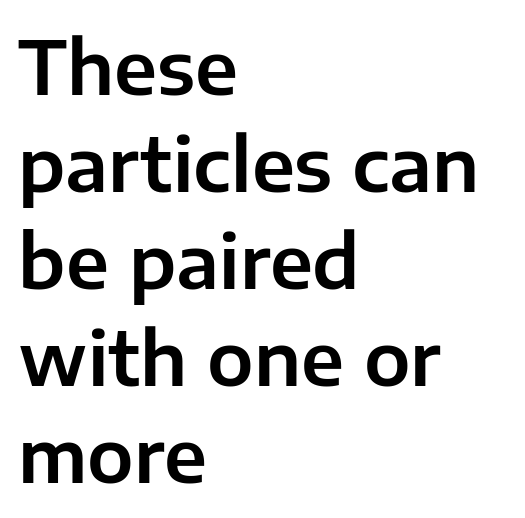
The image shows 74 px sans-serif type, upright; set left-aligned, normal line spacing (1.31x), normal letter spacing, not underlined; low stroke contrast and a medium x-height.
